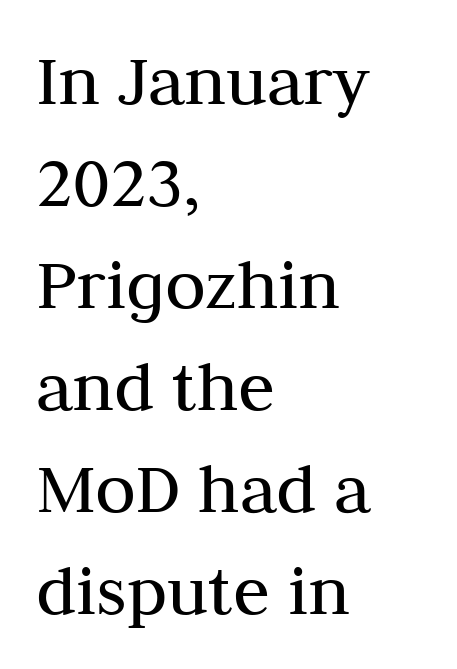
The image shows 75 px regular-weight serif type, upright; set left-aligned, normal line spacing (1.36x), normal letter spacing, not underlined; medium stroke contrast and a medium x-height.
